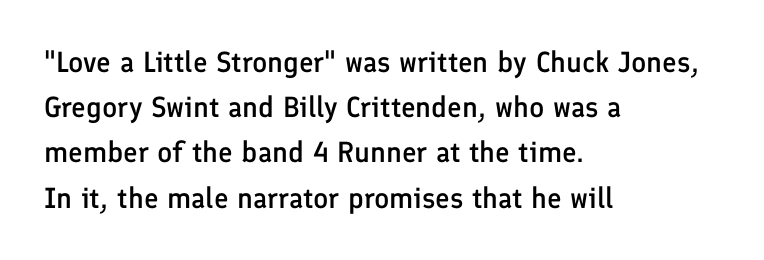
{"serif": "no", "italic": "no", "bold": "semi", "weight": "semibold", "width": "normal", "stroke_contrast": "low", "x_height": "medium", "monospaced": "no", "underline": "no", "align": "left", "line_spacing": "normal", "line_spacing_ratio": 1.56, "letter_spacing": "normal", "letter_spacing_em": 0.0, "glyph_px": 29}
